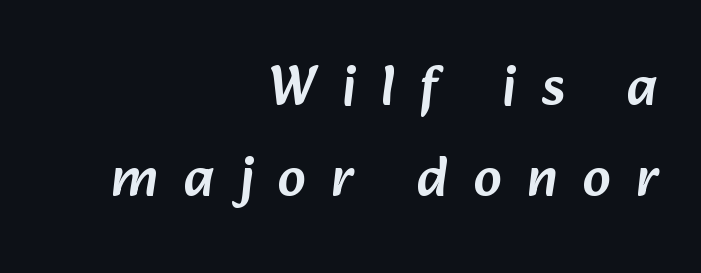
Does the type have serifs? No, each stem ends abruptly. This sample has the flowing, uneven cadence of proportional lettering. Letters rest on an invisible, unmarked baseline. Every row of glyphs terminates at an identical x-position on the right. The designer left line spacing at the default. Each word looks stretched out because of the extra space between its letters.
